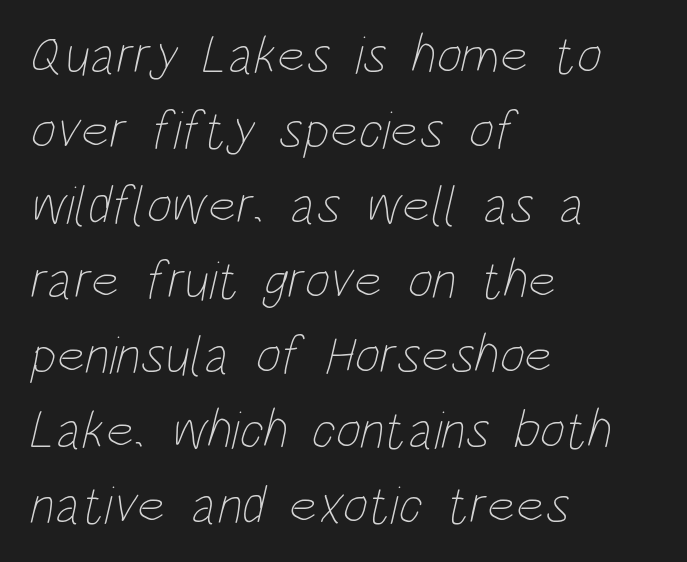
The image shows 54 px thin, condensed type; set left-aligned, normal line spacing (1.39x), normal letter spacing, not underlined; low stroke contrast and a large x-height.
